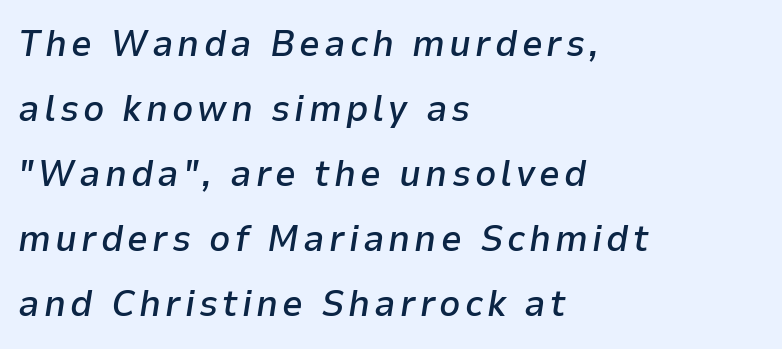
Q: Is the text bold? A: Semi-bold.
Q: Is the text italic (slanted)? A: Yes, it leans right by about 9 degrees.
Q: Is the text underlined? A: No.
Q: How is the paragraph aligned? A: Left-aligned.
Q: Width (condensed, normal, or wide)? A: Normal.
Q: Stroke contrast? A: Low.
Q: x-height? A: Medium.
Q: Monospaced? A: No.
